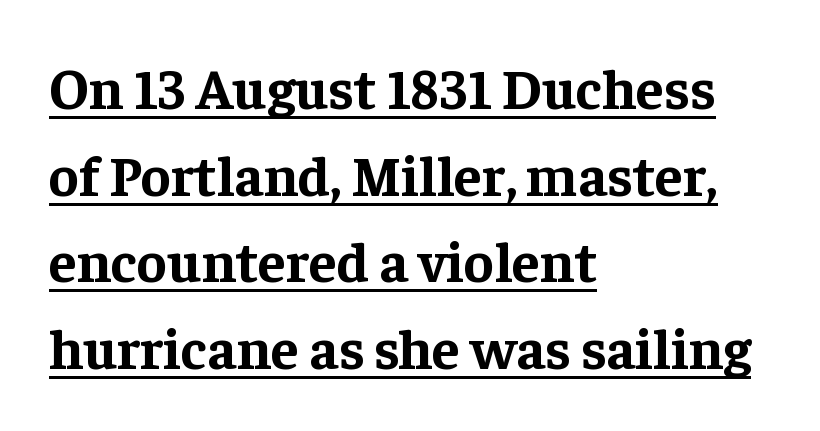
{"serif": "yes", "italic": "no", "bold": "yes", "weight": "bold", "width": "normal", "stroke_contrast": "low", "x_height": "medium", "monospaced": "no", "underline": "yes", "align": "left", "line_spacing": "normal", "line_spacing_ratio": 1.52, "letter_spacing": "normal", "letter_spacing_em": 0.0, "glyph_px": 57}
